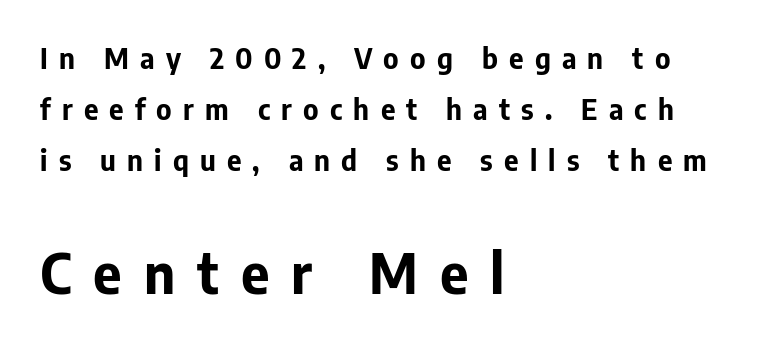
Q: Is the text bold? A: Yes.
Q: Is the text italic (slanted)? A: No, it is upright.
Q: Is the typeface a serif or a sans-serif typeface? A: Sans-serif.
Q: Is the text underlined? A: No.
Q: How is the paragraph aligned? A: Left-aligned.
Q: Is the spacing between letters normal or unusually wide? A: Unusually wide.
Q: Which block of text is set in a larger size, the first (top) or the second (bottom)? A: The second (bottom) one.
Q: Width (condensed, normal, or wide)? A: Normal.
Q: Stroke contrast? A: Low.
Q: x-height? A: Medium.
Q: Monospaced? A: No.
